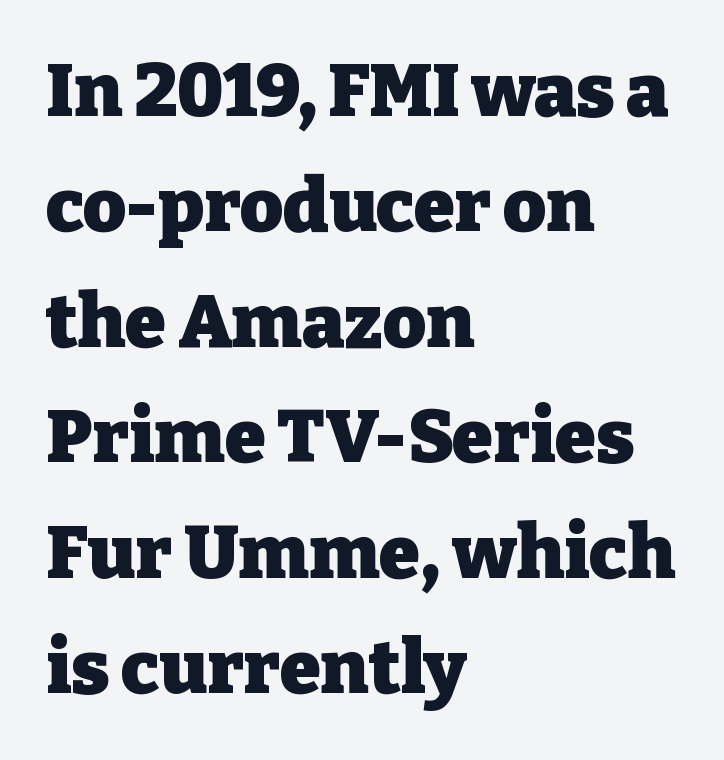
Q: Is the text bold? A: Yes.
Q: Is the text italic (slanted)? A: No, it is upright.
Q: Is the typeface a serif or a sans-serif typeface? A: Serif.
Q: Is the text underlined? A: No.
Q: How is the paragraph aligned? A: Left-aligned.
Q: Is the spacing between letters normal or unusually wide? A: Normal.
Q: Is the spacing between lines tight, normal or loose? A: Normal.
Q: Width (condensed, normal, or wide)? A: Normal.
Q: Stroke contrast? A: Low.
Q: x-height? A: Medium.
Q: Monospaced? A: No.
